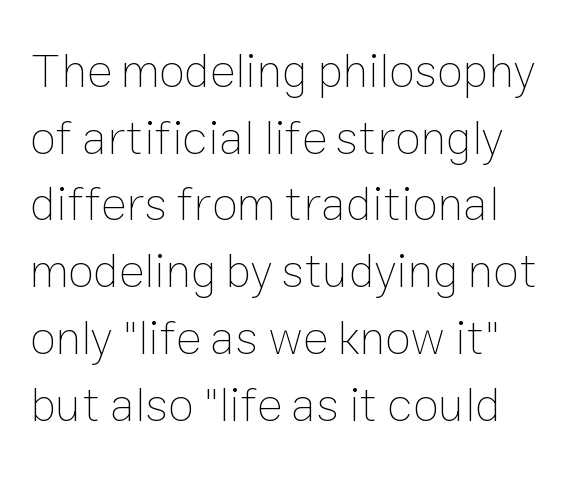
The image shows 48 px thin type, upright; set normal line spacing (1.39x), normal letter spacing, not underlined; low stroke contrast and a medium x-height.
